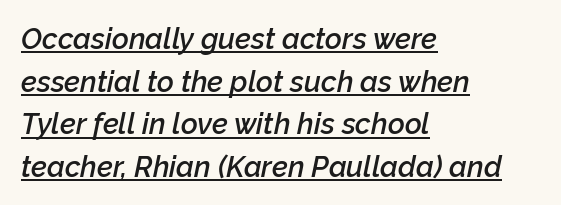
Q: Is the text bold? A: Semi-bold.
Q: Is the text italic (slanted)? A: Yes, it leans right by about 12 degrees.
Q: Is the text underlined? A: Yes.
Q: How is the paragraph aligned? A: Left-aligned.
Q: Is the spacing between letters normal or unusually wide? A: Normal.
Q: Is the spacing between lines tight, normal or loose? A: Normal.
Q: Width (condensed, normal, or wide)? A: Normal.
Q: Stroke contrast? A: Low.
Q: x-height? A: Medium.
Q: Monospaced? A: No.
